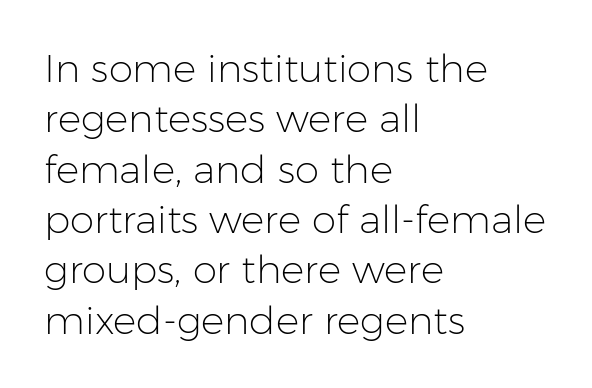
The image shows 39 px light sans-serif type, upright; set left-aligned, normal line spacing (1.29x), normal letter spacing, not underlined; low stroke contrast and a medium x-height.
